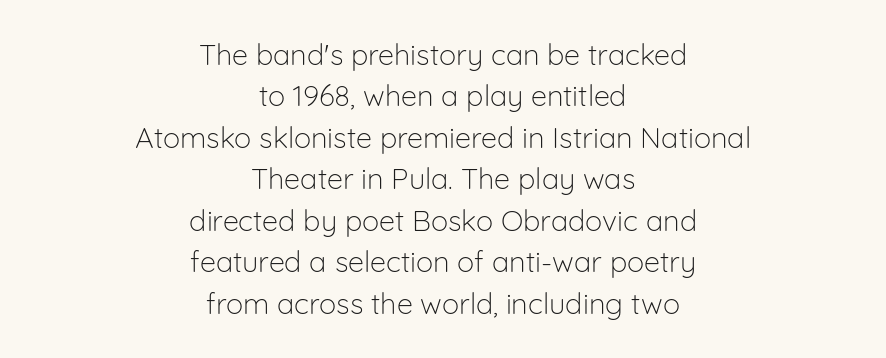
The image shows 29 px light sans-serif type, upright; set centered, normal line spacing (1.43x), normal letter spacing, not underlined; low stroke contrast and a medium x-height.
